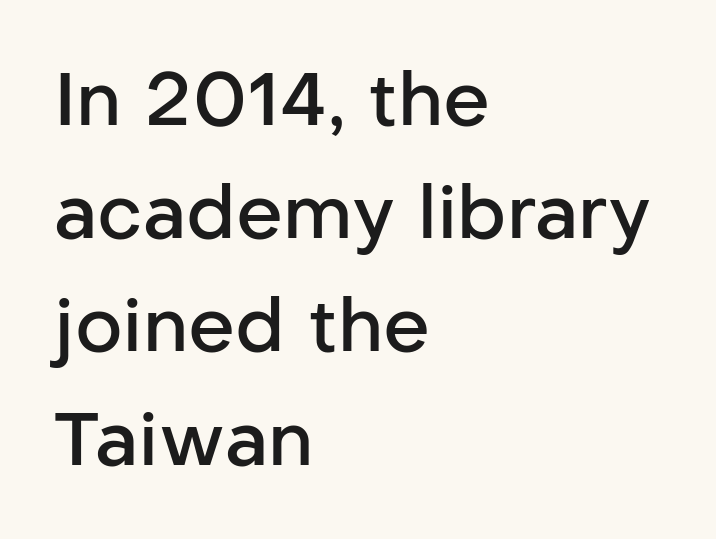
{"serif": "no", "italic": "no", "bold": "semi", "weight": "semibold", "width": "normal", "stroke_contrast": "low", "x_height": "medium", "monospaced": "no", "underline": "no", "align": "left", "line_spacing": "normal", "line_spacing_ratio": 1.53, "letter_spacing": "normal", "letter_spacing_em": 0.0, "glyph_px": 74}
